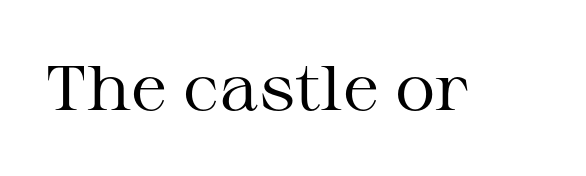
The image shows 63 px regular-weight, wide serif type, upright; set normal letter spacing, not underlined; medium stroke contrast and a medium x-height.
